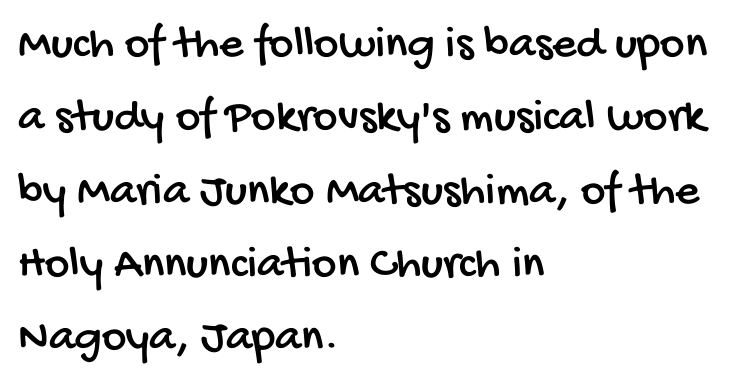
Q: Is the typeface a serif or a sans-serif typeface? A: Sans-serif.
Q: Is the text underlined? A: No.
Q: How is the paragraph aligned? A: Left-aligned.
Q: Is the spacing between letters normal or unusually wide? A: Normal.
Q: Is the spacing between lines tight, normal or loose? A: Normal.
Q: Width (condensed, normal, or wide)? A: Condensed.
Q: Stroke contrast? A: Low.
Q: x-height? A: Large.
Q: Monospaced? A: No.
